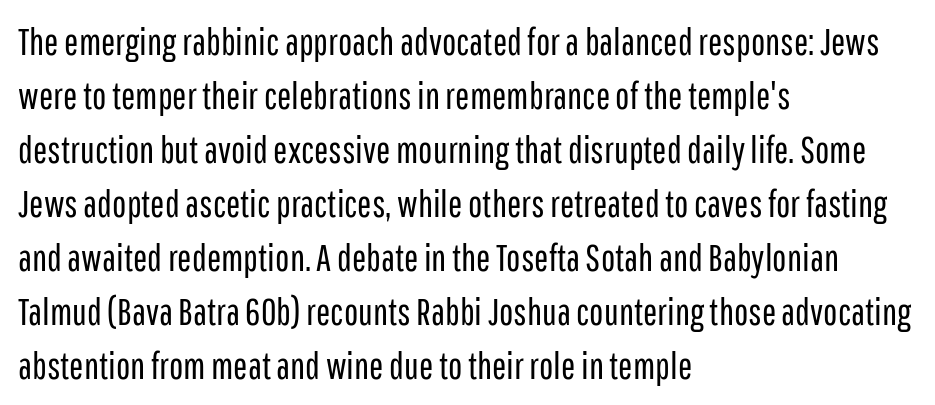
The image shows 38 px regular-weight, condensed sans-serif type, upright; set left-aligned, normal line spacing (1.42x), normal letter spacing, not underlined; low stroke contrast and a medium x-height.
